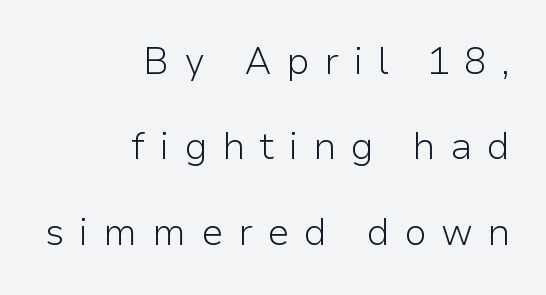
{"serif": "no", "italic": "no", "bold": "no", "weight": "light", "width": "normal", "stroke_contrast": "low", "x_height": "medium", "monospaced": "no", "underline": "no", "align": "right", "line_spacing": "loose", "line_spacing_ratio": 2.31, "letter_spacing": "wide", "letter_spacing_em": 0.39, "glyph_px": 37}
